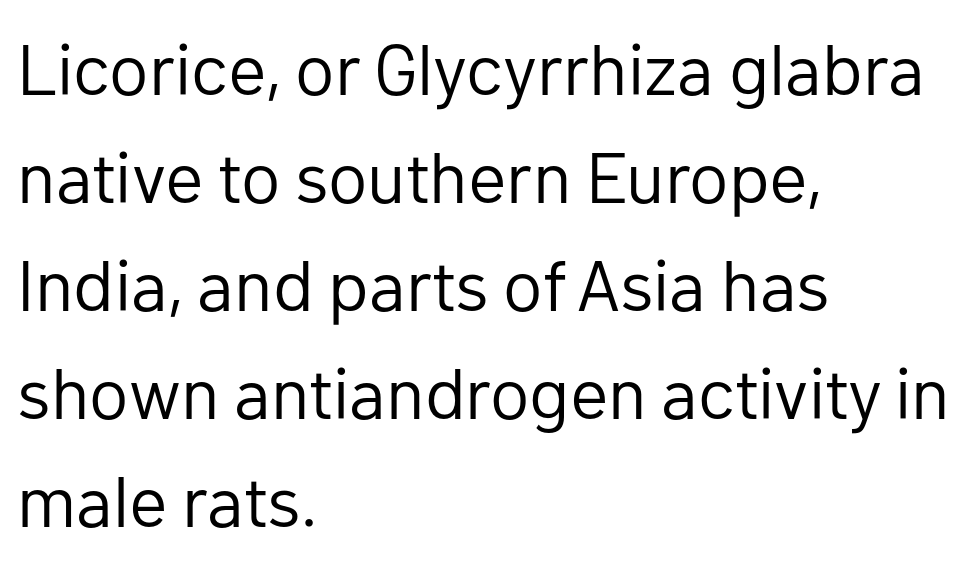
The image shows 72 px regular-weight sans-serif type, upright; set left-aligned, normal line spacing (1.5x), normal letter spacing, not underlined; low stroke contrast and a medium x-height.
